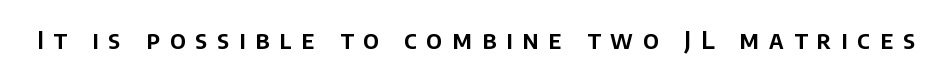
Tracking value appears strongly positive — letters spread wide. Is there any slant? The stems are plumb. This rendering features lettering with no underline.
